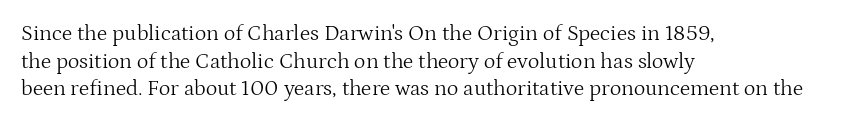
{"italic": "no", "bold": "no", "underline": "no", "align": "left", "line_spacing": "normal", "line_spacing_ratio": 1.26, "letter_spacing": "normal", "letter_spacing_em": 0.0, "glyph_px": 22}
